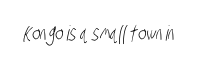
{"bold": "no", "underline": "no", "letter_spacing": "normal", "letter_spacing_em": 0.0, "glyph_px": 21}
